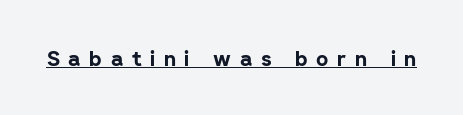
The image shows 21 px bold type, upright; set unusually wide letter spacing (+0.41 em), underlined.
